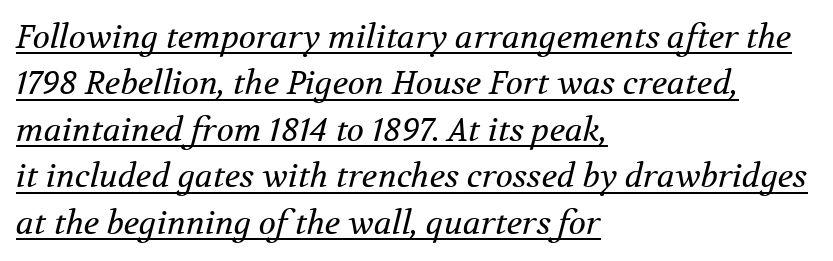
The image shows 32 px regular-weight serif type, italic (leaning right); set left-aligned, normal line spacing (1.45x), normal letter spacing, underlined; medium stroke contrast and a medium x-height.
